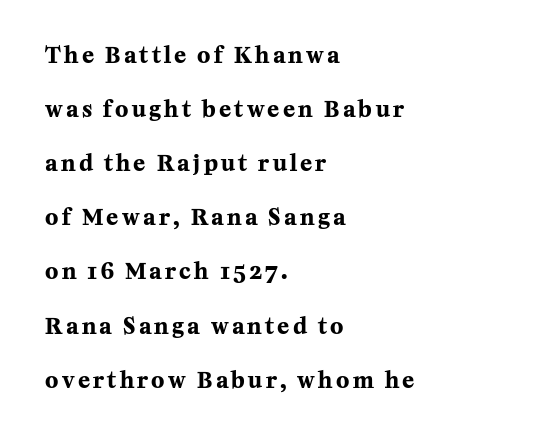
The image shows 22 px bold type, upright; set left-aligned, loose line spacing (2.46x), not underlined.
